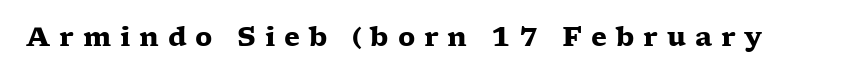
Unlike italic type, these characters show no tilt at all. Between one letter and the next there's a generous, obvious gap. The zone under the glyphs is completely vacant. Strong, thick strokes mark this as bold type.
